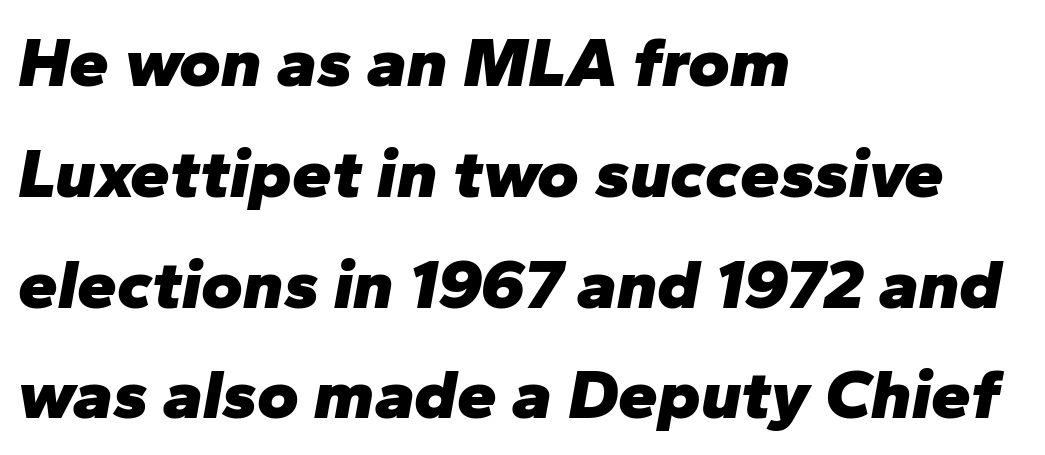
{"italic": "yes", "lean": "right", "slant_degrees": 10, "bold": "yes", "weight": "heavy", "width": "normal", "stroke_contrast": "low", "x_height": "medium", "monospaced": "no", "underline": "no", "align": "left", "line_spacing": "normal", "line_spacing_ratio": 1.56, "letter_spacing": "normal", "letter_spacing_em": 0.0, "glyph_px": 71}
